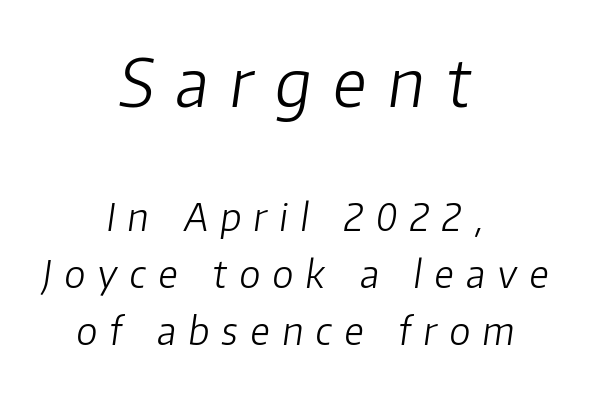
The string is rendered with underlining switched off. Short and long lines alike share a common midpoint. These lines have a slow, spaced-out rhythm from letter to letter. Students, observe: this is what conventionally led text looks like. Is this a fixed-width face? No — the glyphs have proportional, varying widths. The earlier block is typeset at a bigger size than the later block.
